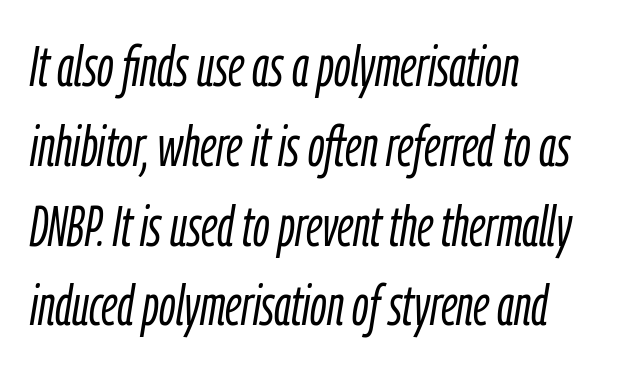
Q: Is the text bold? A: No.
Q: Is the text italic (slanted)? A: Yes, it leans right by about 9 degrees.
Q: Is the text underlined? A: No.
Q: How is the paragraph aligned? A: Left-aligned.
Q: Is the spacing between letters normal or unusually wide? A: Normal.
Q: Is the spacing between lines tight, normal or loose? A: Normal.
Q: Width (condensed, normal, or wide)? A: Condensed.
Q: Stroke contrast? A: Low.
Q: x-height? A: Medium.
Q: Monospaced? A: No.
